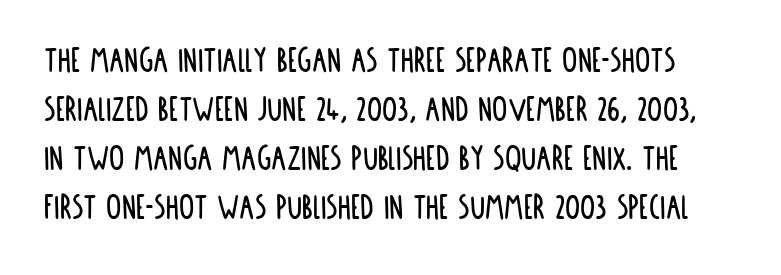
The image shows 38 px condensed sans-serif type, upright; set normal line spacing (1.29x), normal letter spacing, not underlined; low stroke contrast and a large x-height.
